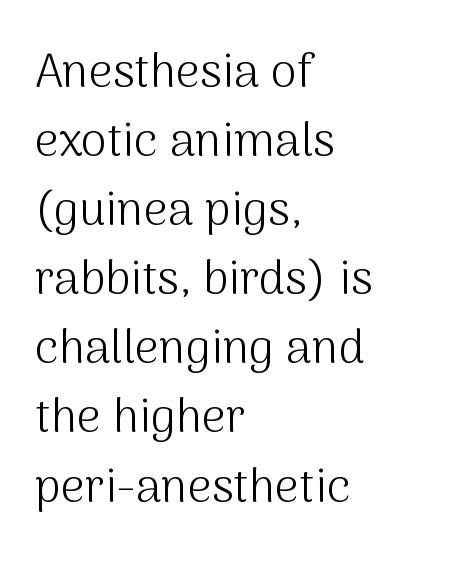
The image shows 47 px light sans-serif type, upright; set left-aligned, normal line spacing (1.47x), normal letter spacing, not underlined; medium stroke contrast and a medium x-height.
